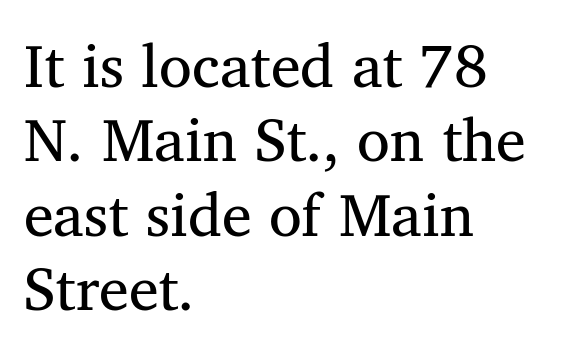
{"serif": "yes", "bold": "no", "weight": "regular", "width": "normal", "stroke_contrast": "medium", "x_height": "medium", "monospaced": "no", "underline": "no", "align": "left", "line_spacing_ratio": 1.24, "letter_spacing": "normal", "letter_spacing_em": 0.0, "glyph_px": 60}
